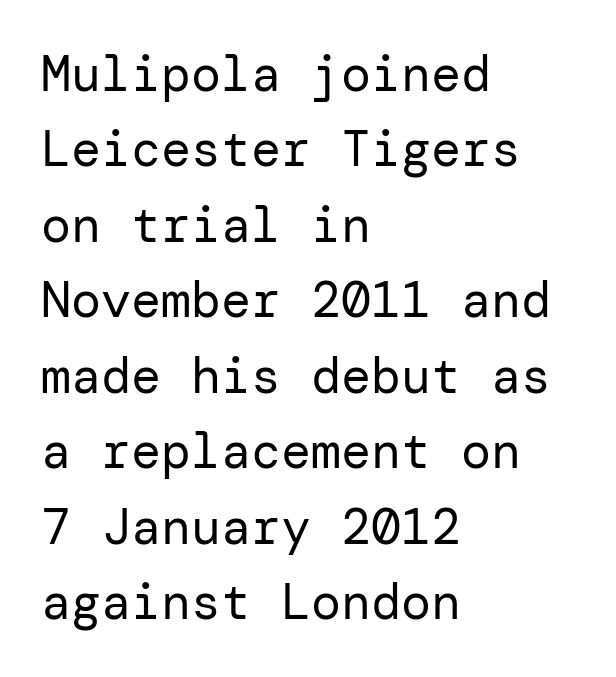
Q: Is the text bold? A: No.
Q: Is the text italic (slanted)? A: No, it is upright.
Q: Is the typeface a serif or a sans-serif typeface? A: Sans-serif.
Q: Is the text underlined? A: No.
Q: How is the paragraph aligned? A: Left-aligned.
Q: Is the spacing between letters normal or unusually wide? A: Normal.
Q: Is the spacing between lines tight, normal or loose? A: Normal.
Q: Width (condensed, normal, or wide)? A: Normal.
Q: Stroke contrast? A: Low.
Q: x-height? A: Medium.
